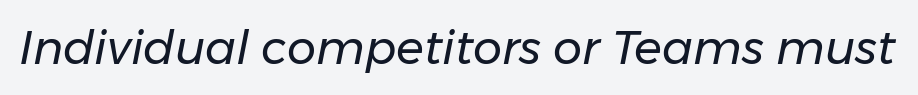
{"italic": "yes", "lean": "right", "slant_degrees": 11, "bold": "no", "weight": "regular", "width": "normal", "stroke_contrast": "low", "x_height": "medium", "monospaced": "no", "underline": "no", "letter_spacing": "normal", "letter_spacing_em": 0.0, "glyph_px": 46}
